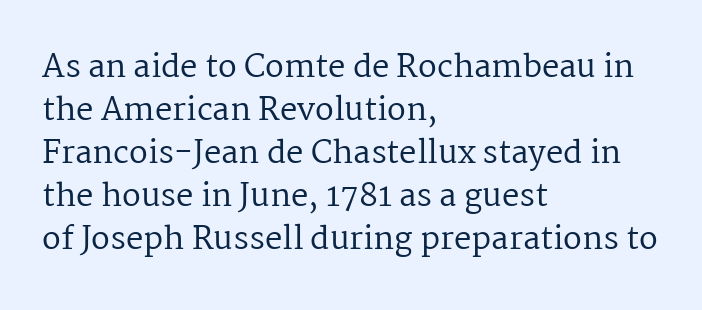
On a weight scale, this lands at 450 or below. The passage shown is not underscored anywhere. This sample uses a serif face. The face used here is proportionally spaced, like ordinary book or web type.
